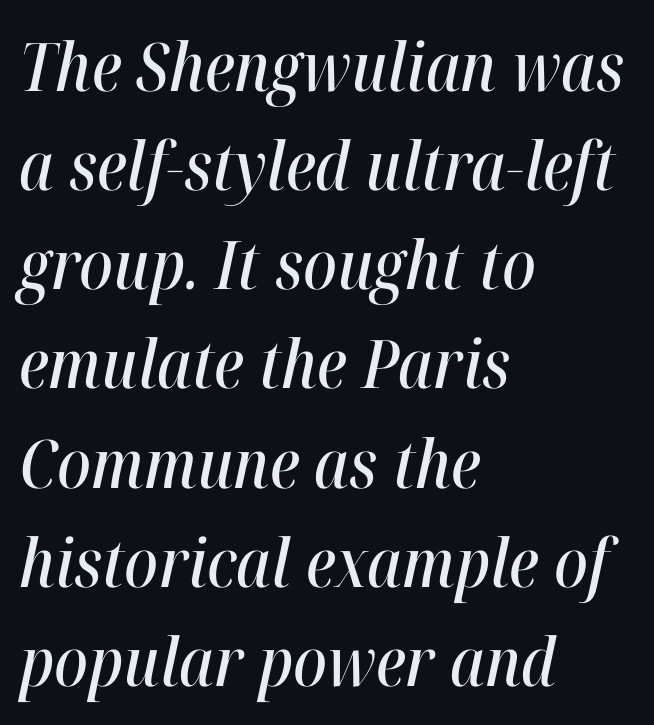
Slant detected: the letters are inclined. Line spacing here is normal. Underlining? Definitely not there. Compared with typical body copy, the letter spacing here is the same.
